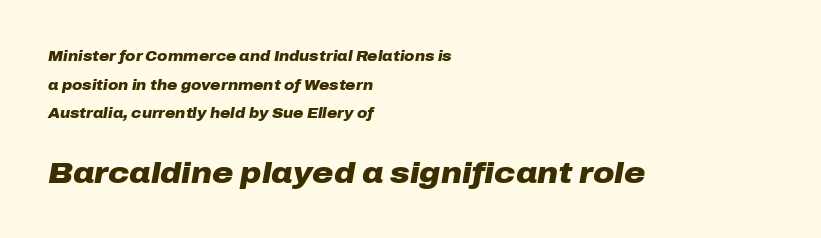
The image shows 29 px heavy, wide type, italic (leaning right); set left-aligned, loose line spacing (2.04x), normal letter spacing, not underlined; the second (bottom) block is 2.07x larger; low stroke contrast and a medium x-height.
